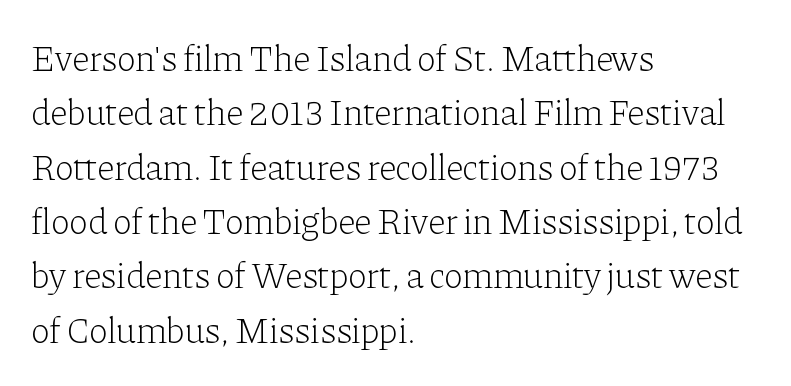
Q: Is the text bold? A: No.
Q: Is the text italic (slanted)? A: No, it is upright.
Q: Is the typeface a serif or a sans-serif typeface? A: Serif.
Q: Is the text underlined? A: No.
Q: How is the paragraph aligned? A: Left-aligned.
Q: Is the spacing between letters normal or unusually wide? A: Normal.
Q: Is the spacing between lines tight, normal or loose? A: Normal.
Q: Width (condensed, normal, or wide)? A: Normal.
Q: Stroke contrast? A: Low.
Q: x-height? A: Medium.
Q: Monospaced? A: No.
